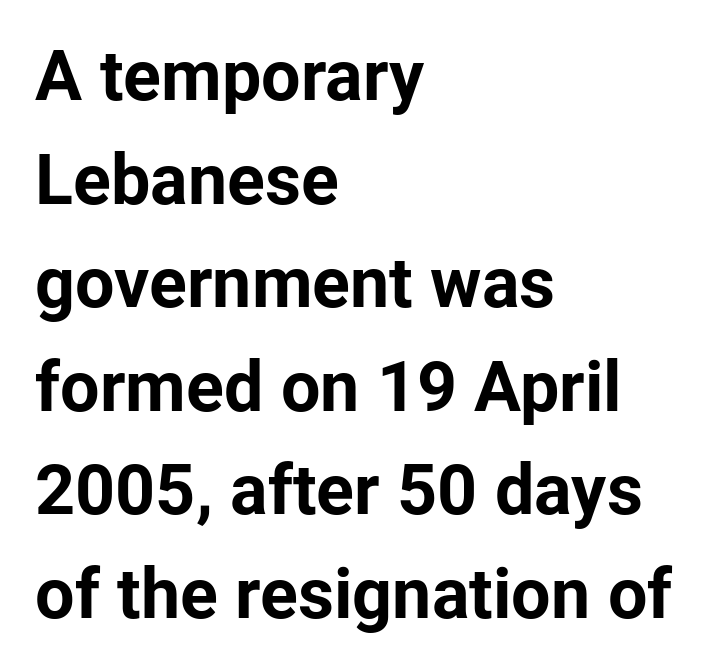
{"serif": "no", "italic": "no", "bold": "yes", "weight": "bold", "width": "normal", "stroke_contrast": "low", "x_height": "medium", "monospaced": "no", "underline": "no", "align": "left", "line_spacing": "normal", "line_spacing_ratio": 1.48, "letter_spacing": "normal", "letter_spacing_em": 0.0, "glyph_px": 70}
